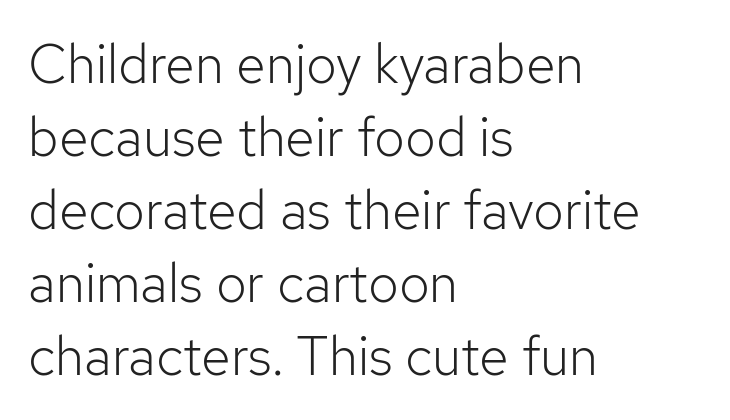
The string is rendered with underlining switched off. Caption: multi-line text, flush left, ragged right. The type family on display is of the sans-serif kind. There is no visible air inserted between adjacent glyphs. The lettering holds an erect, upright posture throughout.
